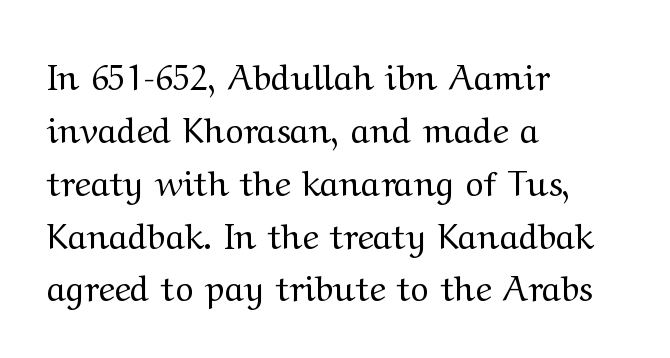
{"serif": "yes", "italic": "no", "bold": "no", "weight": "regular", "width": "wide", "stroke_contrast": "medium", "x_height": "medium", "monospaced": "no", "underline": "no", "align": "left", "line_spacing": "normal", "line_spacing_ratio": 1.51, "letter_spacing": "normal", "letter_spacing_em": 0.0, "glyph_px": 35}
